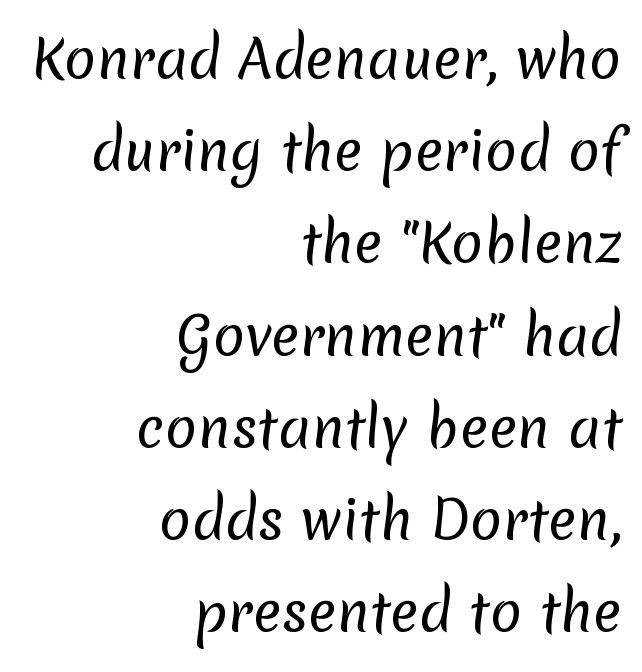
{"serif": "no", "bold": "no", "weight": "regular", "width": "normal", "stroke_contrast": "low", "x_height": "medium", "monospaced": "no", "underline": "no", "align": "right", "line_spacing_ratio": 1.74, "letter_spacing": "normal", "letter_spacing_em": 0.0, "glyph_px": 53}
